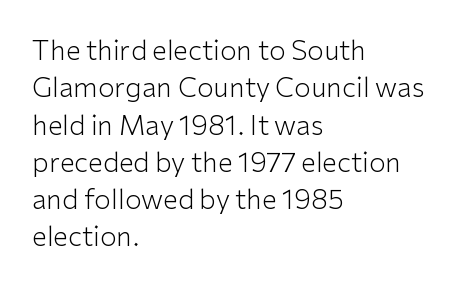
Q: Is the text bold? A: No.
Q: Is the text italic (slanted)? A: No, it is upright.
Q: Is the text underlined? A: No.
Q: How is the paragraph aligned? A: Left-aligned.
Q: Is the spacing between letters normal or unusually wide? A: Normal.
Q: Is the spacing between lines tight, normal or loose? A: Normal.
